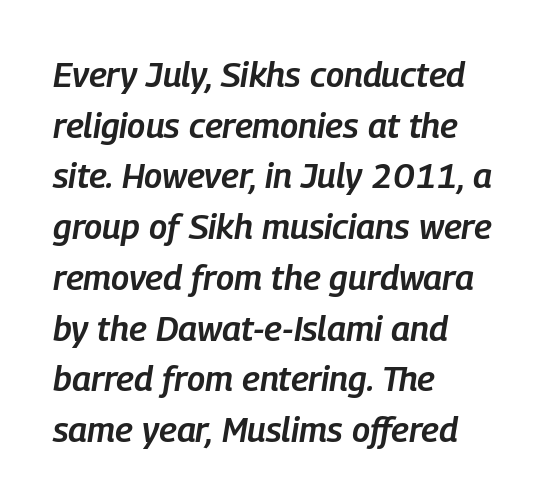
The image shows 35 px semibold, condensed type, italic (leaning right); set left-aligned, normal line spacing (1.45x), normal letter spacing, not underlined; low stroke contrast and a medium x-height.
